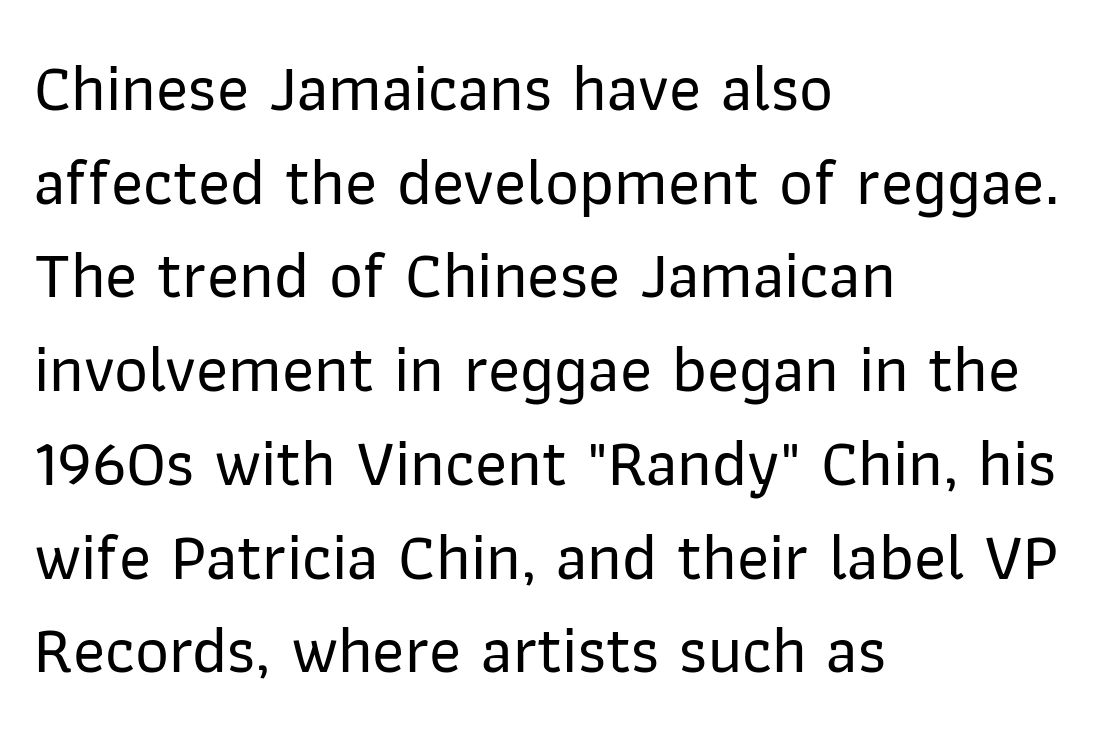
A sans-serif font was chosen for this passage. Characters follow at the spacing the type designer built in. Ascenders rise straight up at ninety degrees. Bare-footed words on every line. This sample is left-justified, so line endings fall wherever the words run out. A normal amount of white space separates one row of letters from the next.
